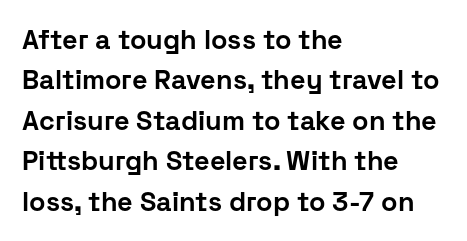
Q: Is the text bold? A: Yes.
Q: Is the text italic (slanted)? A: No, it is upright.
Q: Is the text underlined? A: No.
Q: How is the paragraph aligned? A: Left-aligned.
Q: Is the spacing between letters normal or unusually wide? A: Normal.
Q: Is the spacing between lines tight, normal or loose? A: Normal.
